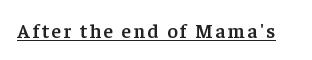
{"italic": "no", "bold": "semi", "underline": "yes", "glyph_px": 20}
